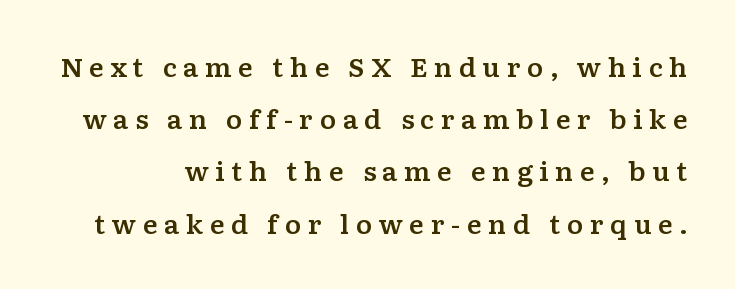
Q: Is the text italic (slanted)? A: No, it is upright.
Q: Is the text underlined? A: No.
Q: Is the spacing between letters normal or unusually wide? A: Unusually wide.
Q: Is the spacing between lines tight, normal or loose? A: Loose.
